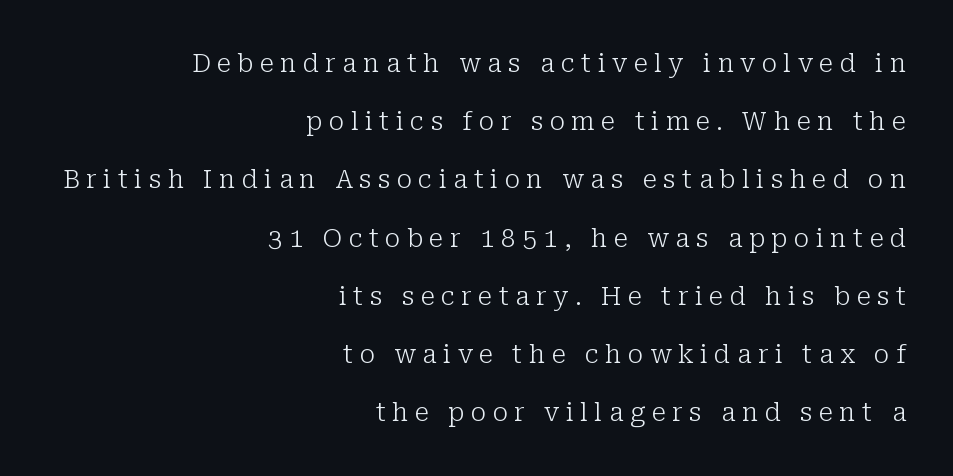
The type sits square on the baseline with zero lean. Clear beneath every line of the passage. The passage shown has open, widely tracked lettering throughout. Is this a heavy cut? Hardly; it is regular or lighter. Widely set lines give the paragraph a tall, airy silhouette.
